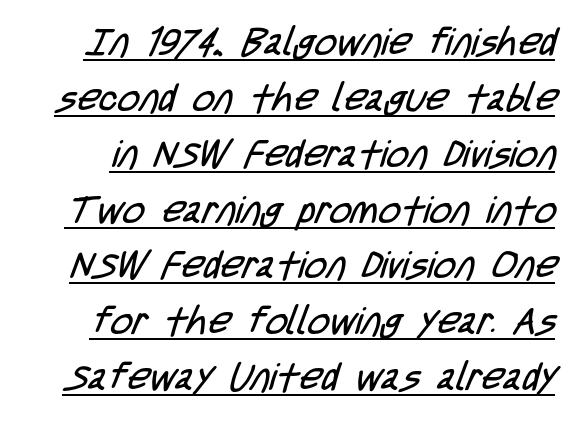
The image shows 38 px regular-weight, condensed sans-serif type; set normal line spacing (1.47x), normal letter spacing, underlined; low stroke contrast and a large x-height.
